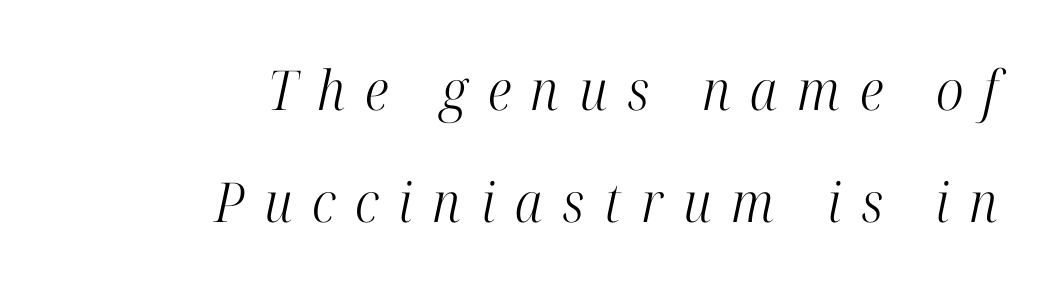
The image shows 55 px light, condensed serif type, italic (leaning right); set right-aligned, loose line spacing (2.03x), unusually wide letter spacing (+0.36 em), not underlined; high stroke contrast and a medium x-height.
